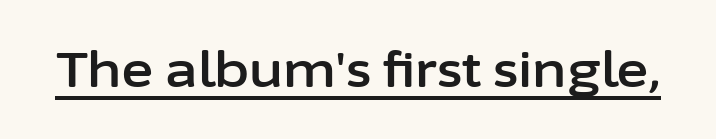
Notice how a bar underscores the lettering throughout. The gaps between neighbouring characters are ordinary and unremarkable. Looks like regular typesetting: each glyph gets only the width it needs. It's the straight-up-and-down kind of type. In terms of letterform style, serifs are entirely absent.
